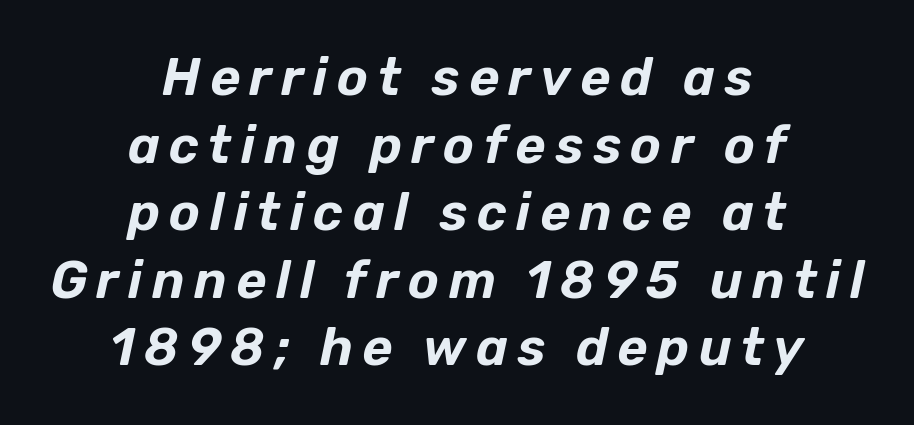
{"italic": "yes", "lean": "right", "slant_degrees": 12, "width": "normal", "stroke_contrast": "low", "x_height": "medium", "monospaced": "no", "underline": "no", "align": "center", "line_spacing": "normal", "line_spacing_ratio": 1.3, "glyph_px": 52}
